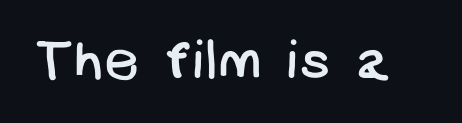
Q: Is the text bold? A: No.
Q: Is the typeface a serif or a sans-serif typeface? A: Sans-serif.
Q: Is the text underlined? A: No.
Q: Is the spacing between letters normal or unusually wide? A: Normal.
Q: Width (condensed, normal, or wide)? A: Normal.
Q: Stroke contrast? A: Low.
Q: x-height? A: Large.
